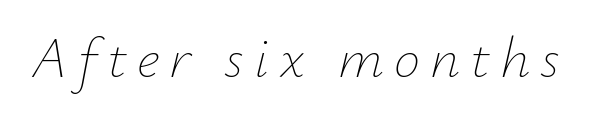
The image shows 59 px thin type, italic (leaning right); set not underlined; low stroke contrast and a small x-height.
